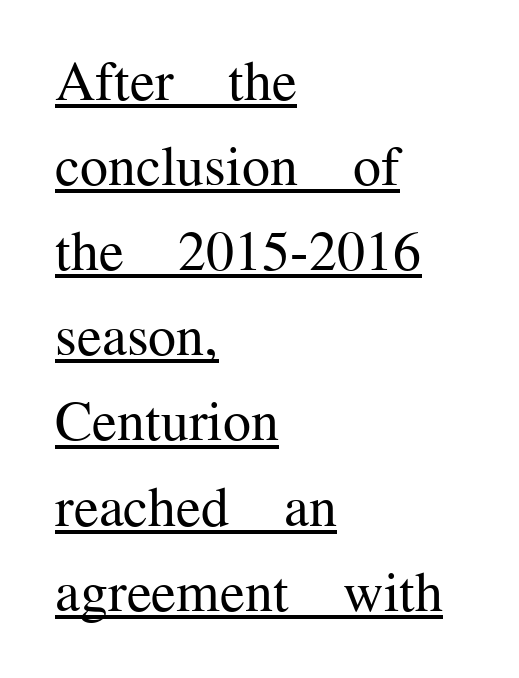
{"serif": "yes", "italic": "no", "bold": "no", "weight": "regular", "width": "normal", "stroke_contrast": "medium", "x_height": "medium", "monospaced": "no", "underline": "yes", "align": "left", "line_spacing": "normal", "line_spacing_ratio": 1.52, "letter_spacing": "normal", "letter_spacing_em": 0.0, "glyph_px": 56}
